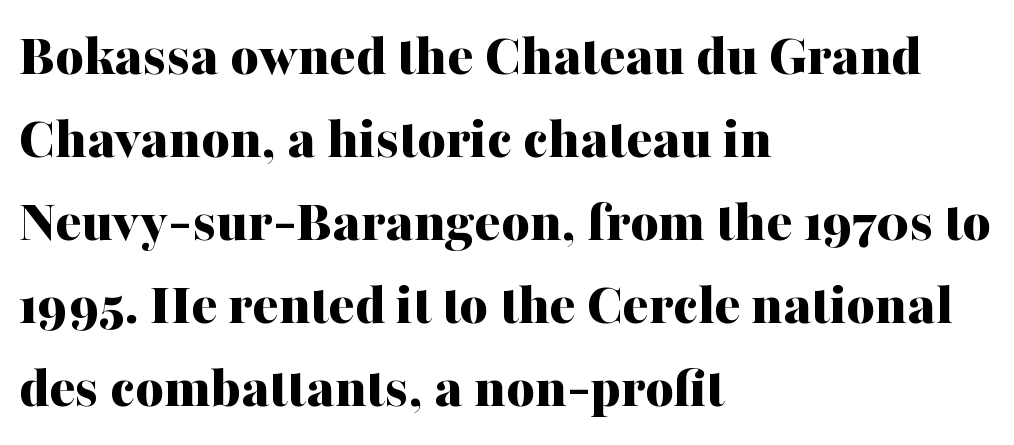
Q: Is the text bold? A: Yes.
Q: Is the text italic (slanted)? A: No, it is upright.
Q: Is the typeface a serif or a sans-serif typeface? A: Serif.
Q: Is the text underlined? A: No.
Q: How is the paragraph aligned? A: Left-aligned.
Q: Is the spacing between letters normal or unusually wide? A: Normal.
Q: Is the spacing between lines tight, normal or loose? A: Normal.
Q: Width (condensed, normal, or wide)? A: Normal.
Q: Stroke contrast? A: Medium.
Q: x-height? A: Medium.
Q: Monospaced? A: No.
